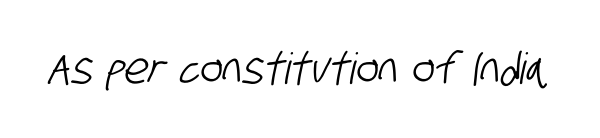
Q: Is the typeface a serif or a sans-serif typeface? A: Sans-serif.
Q: Is the text underlined? A: No.
Q: Is the spacing between letters normal or unusually wide? A: Normal.
Q: Width (condensed, normal, or wide)? A: Condensed.
Q: Stroke contrast? A: Low.
Q: x-height? A: Large.
Q: Monospaced? A: No.
